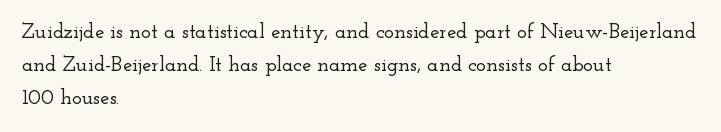
The image shows 21 px text type, upright; set left-aligned, normal line spacing (1.56x), normal letter spacing, not underlined.
